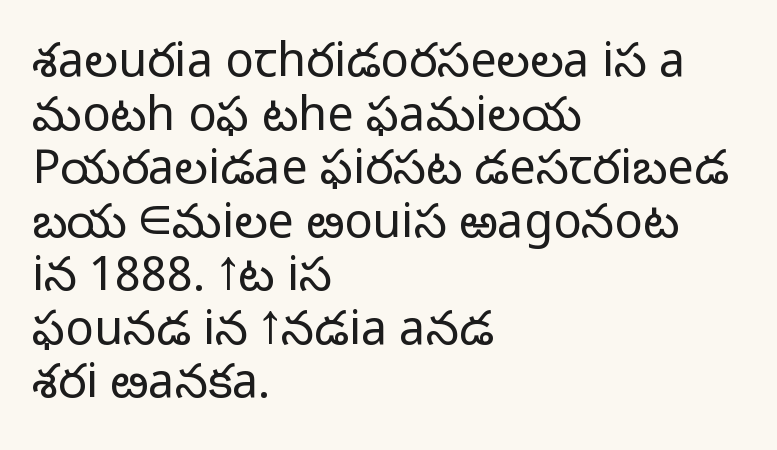
Q: Is the text bold? A: No.
Q: Is the text italic (slanted)? A: No, it is upright.
Q: Is the typeface a serif or a sans-serif typeface? A: Sans-serif.
Q: Is the text underlined? A: No.
Q: How is the paragraph aligned? A: Left-aligned.
Q: Is the spacing between letters normal or unusually wide? A: Normal.
Q: Is the spacing between lines tight, normal or loose? A: Tight.
Q: Width (condensed, normal, or wide)? A: Normal.
Q: Stroke contrast? A: Low.
Q: x-height? A: Medium.
Q: Monospaced? A: No.
